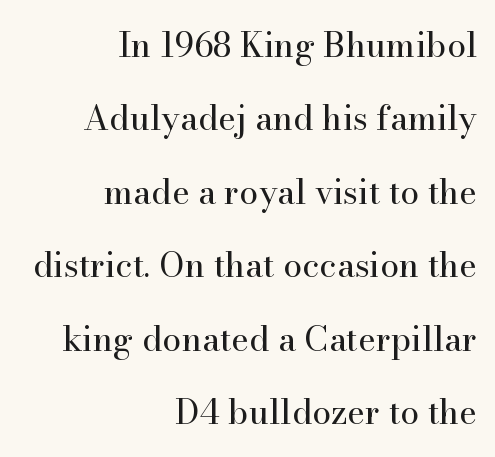
{"serif": "yes", "italic": "no", "bold": "no", "weight": "regular", "width": "normal", "stroke_contrast": "high", "x_height": "small", "monospaced": "no", "underline": "no", "align": "right", "line_spacing": "loose", "line_spacing_ratio": 2.16, "letter_spacing": "normal", "letter_spacing_em": 0.0, "glyph_px": 34}
